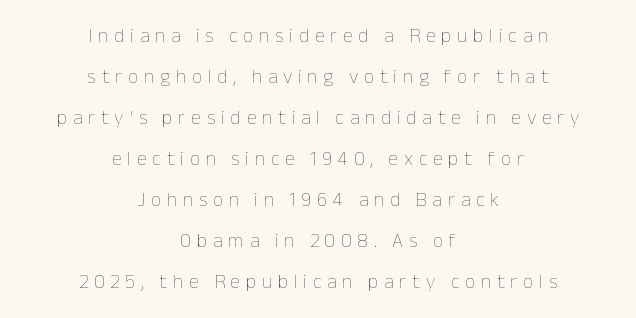
In terms of letterspacing, this is a distinctly airy, spread setting. Vertically, the passage feels expansive, rows floating well apart. Unbolded letterforms with no extra heft. Nope, not italic — everything's standing straight.
